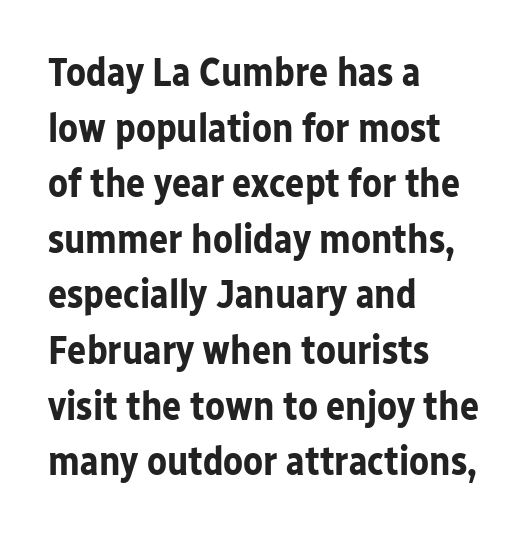
{"serif": "no", "italic": "no", "bold": "yes", "weight": "bold", "width": "normal", "stroke_contrast": "low", "x_height": "medium", "monospaced": "no", "underline": "no", "align": "left", "line_spacing": "normal", "line_spacing_ratio": 1.39, "letter_spacing": "normal", "letter_spacing_em": 0.0, "glyph_px": 40}
